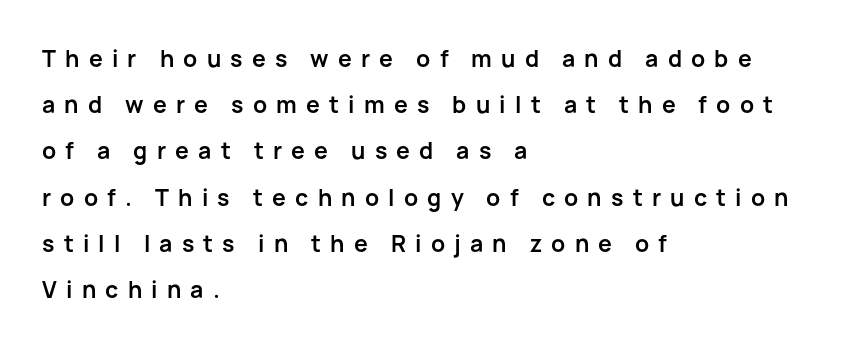
The image shows 23 px bold type, upright; set left-aligned, loose line spacing (2.01x), unusually wide letter spacing (+0.4 em), not underlined.
